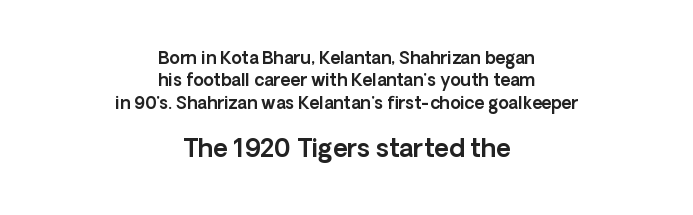
Q: Is the text italic (slanted)? A: No, it is upright.
Q: Is the text underlined? A: No.
Q: How is the paragraph aligned? A: Centered.
Q: Is the spacing between letters normal or unusually wide? A: Normal.
Q: Is the spacing between lines tight, normal or loose? A: Normal.
Q: Which block of text is set in a larger size, the first (top) or the second (bottom)? A: The second (bottom) one.
